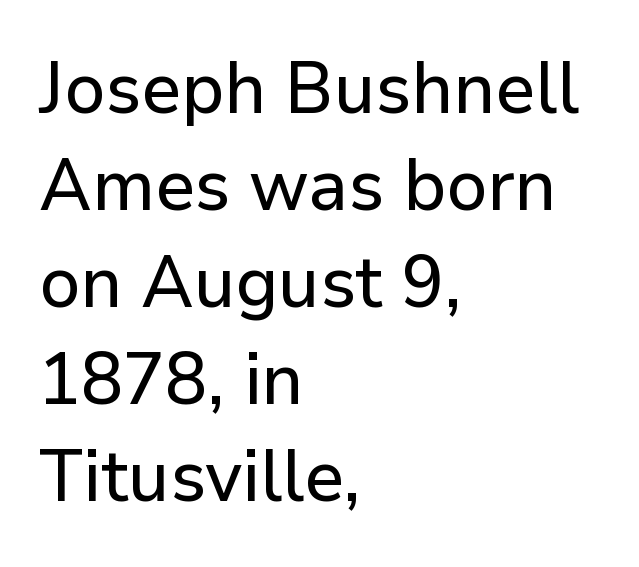
{"serif": "no", "italic": "no", "width": "normal", "stroke_contrast": "low", "x_height": "medium", "monospaced": "no", "underline": "no", "align": "left", "line_spacing": "normal", "line_spacing_ratio": 1.33, "letter_spacing": "normal", "letter_spacing_em": 0.0, "glyph_px": 73}
